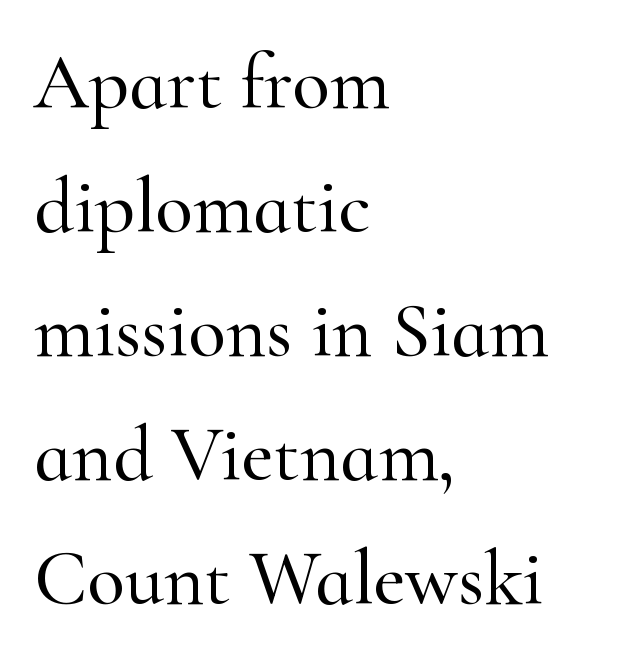
Q: Is the text italic (slanted)? A: No, it is upright.
Q: Is the typeface a serif or a sans-serif typeface? A: Serif.
Q: Is the text underlined? A: No.
Q: How is the paragraph aligned? A: Left-aligned.
Q: Is the spacing between letters normal or unusually wide? A: Normal.
Q: Is the spacing between lines tight, normal or loose? A: Normal.
Q: Width (condensed, normal, or wide)? A: Normal.
Q: Stroke contrast? A: High.
Q: x-height? A: Small.
Q: Monospaced? A: No.
